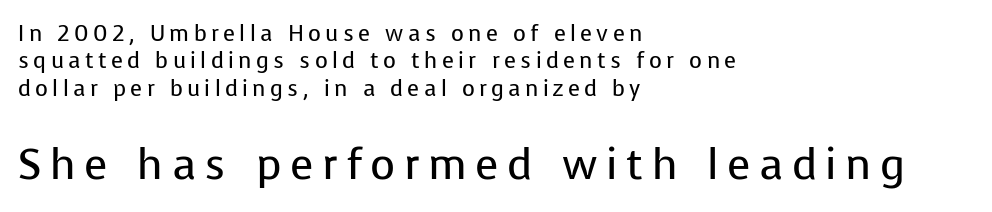
This is not heavy type; no bold has been used. Does the leading feel generous? No, just average. The letters stand straight up with perfectly vertical stems. The rendering anchors every line to the left-hand side.
